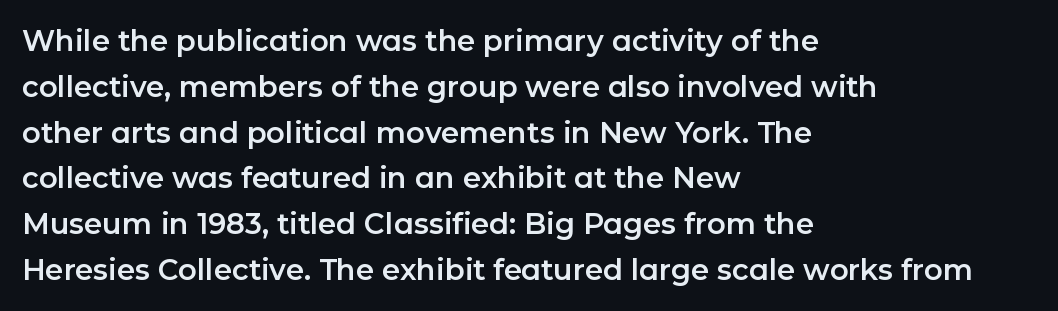
Q: Is the text italic (slanted)? A: No, it is upright.
Q: Is the typeface a serif or a sans-serif typeface? A: Sans-serif.
Q: Is the text underlined? A: No.
Q: How is the paragraph aligned? A: Left-aligned.
Q: Is the spacing between letters normal or unusually wide? A: Normal.
Q: Is the spacing between lines tight, normal or loose? A: Normal.
Q: Width (condensed, normal, or wide)? A: Normal.
Q: Stroke contrast? A: Low.
Q: x-height? A: Medium.
Q: Monospaced? A: No.
